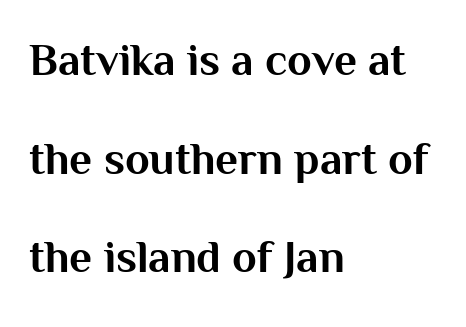
{"serif": "no", "italic": "no", "bold": "yes", "weight": "bold", "width": "normal", "stroke_contrast": "medium", "x_height": "medium", "monospaced": "no", "underline": "no", "align": "left", "line_spacing": "loose", "line_spacing_ratio": 2.19, "letter_spacing": "normal", "letter_spacing_em": 0.0, "glyph_px": 45}
